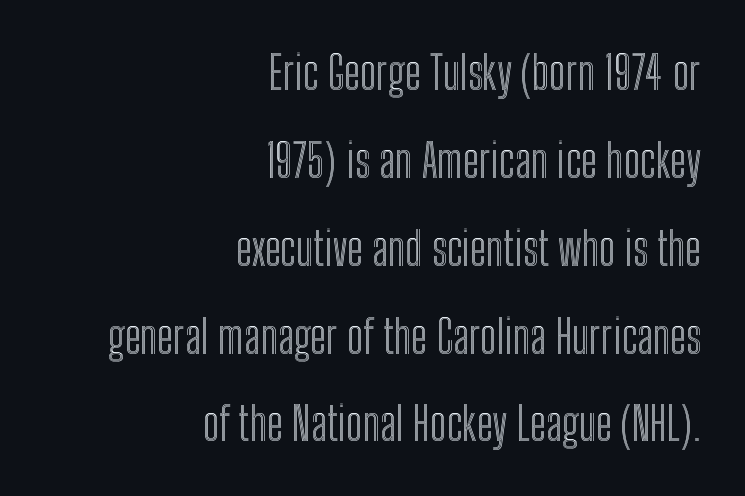
Think of a printed novel: that variable character pitch is what you see here. Observe the ordinary spacing: letters are neighbours, not strangers. Upright lettering throughout. What's the leading like? Stretched, with rows far apart. The text block is weighted toward the right margin, trailing off unevenly leftward.
